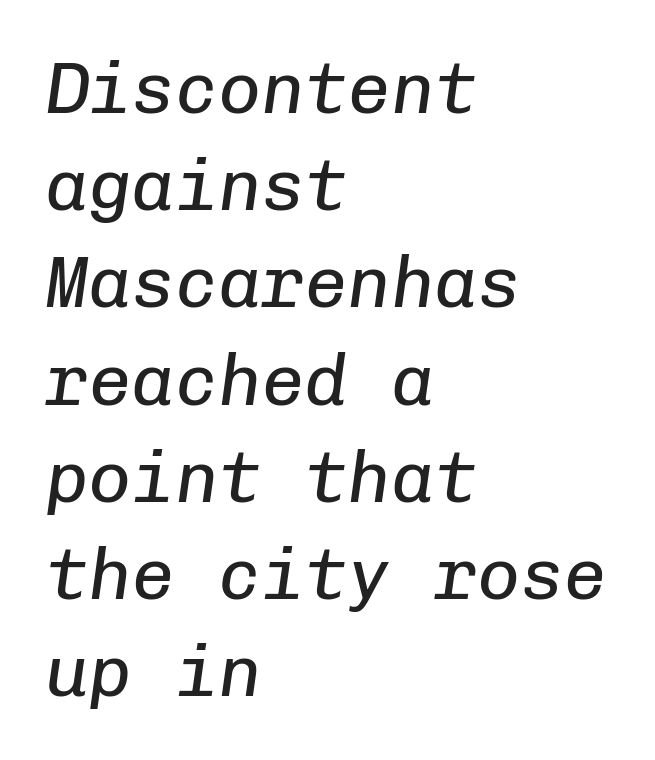
The image shows 72 px regular-weight type, italic (leaning right), monospaced; set left-aligned, normal line spacing (1.35x), normal letter spacing, not underlined; low stroke contrast and a medium x-height.
